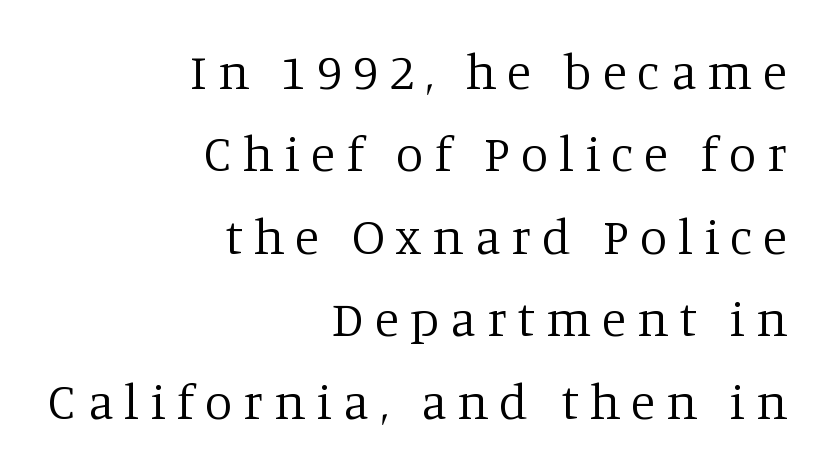
The typesetting does not lean heavy: it is not bold. The rows are spaced the way most documents space them. Every character sits straight up, as roman type does. The gaps between neighbouring characters are conspicuously large. The specimen omits any rule beneath the text block's lines. The lines in this sample share a right terminus and differ only in where they begin.
